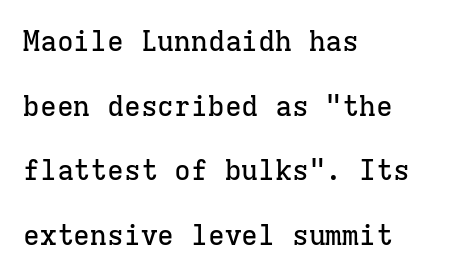
{"serif": "yes", "italic": "no", "width": "normal", "stroke_contrast": "low", "x_height": "medium", "monospaced": "yes", "underline": "no", "align": "left", "line_spacing": "loose", "line_spacing_ratio": 2.31, "letter_spacing": "normal", "letter_spacing_em": 0.0, "glyph_px": 28}
